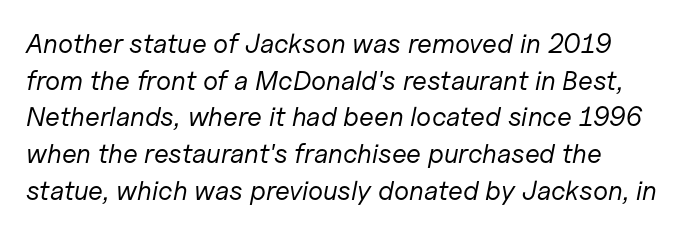
Q: Is the text bold? A: No.
Q: Is the text italic (slanted)? A: Yes, it leans right by about 11 degrees.
Q: Is the text underlined? A: No.
Q: Is the spacing between letters normal or unusually wide? A: Normal.
Q: Is the spacing between lines tight, normal or loose? A: Normal.
